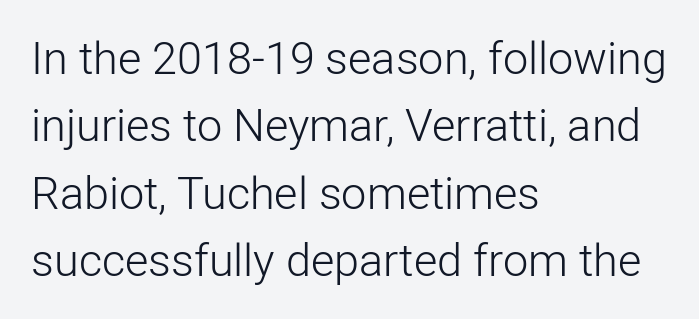
{"serif": "no", "italic": "no", "bold": "no", "weight": "light", "width": "normal", "stroke_contrast": "low", "x_height": "medium", "monospaced": "no", "underline": "no", "align": "left", "line_spacing": "normal", "line_spacing_ratio": 1.5, "letter_spacing": "normal", "letter_spacing_em": 0.0, "glyph_px": 45}
